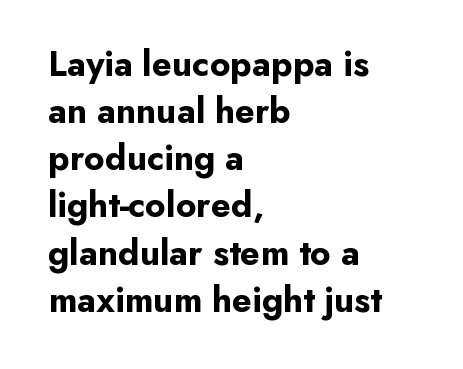
{"serif": "no", "italic": "no", "bold": "yes", "weight": "bold", "width": "normal", "stroke_contrast": "low", "x_height": "small", "monospaced": "no", "underline": "no", "align": "left", "line_spacing": "normal", "line_spacing_ratio": 1.31, "letter_spacing": "normal", "letter_spacing_em": 0.0, "glyph_px": 36}
